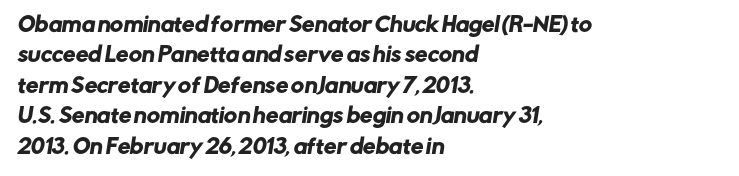
The image shows 20 px text type; set left-aligned, normal line spacing (1.52x), normal letter spacing, not underlined.
